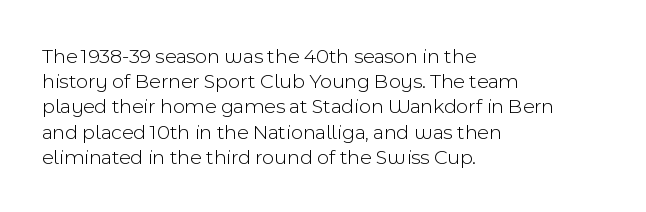
The letterforms sit shoulder to shoulder at normal distance. Typeset ragged right — the left edge is the straight one. The lettering holds an erect, upright posture throughout. Vertical stems look standard width or narrower in stroke. Beneath every word, the page is bare.
